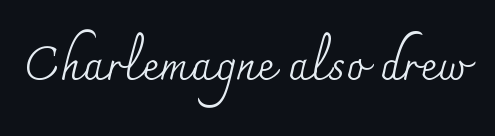
{"serif": "yes", "bold": "no", "weight": "regular", "width": "normal", "stroke_contrast": "medium", "x_height": "small", "monospaced": "no", "underline": "no", "letter_spacing": "normal", "letter_spacing_em": 0.0, "glyph_px": 47}
